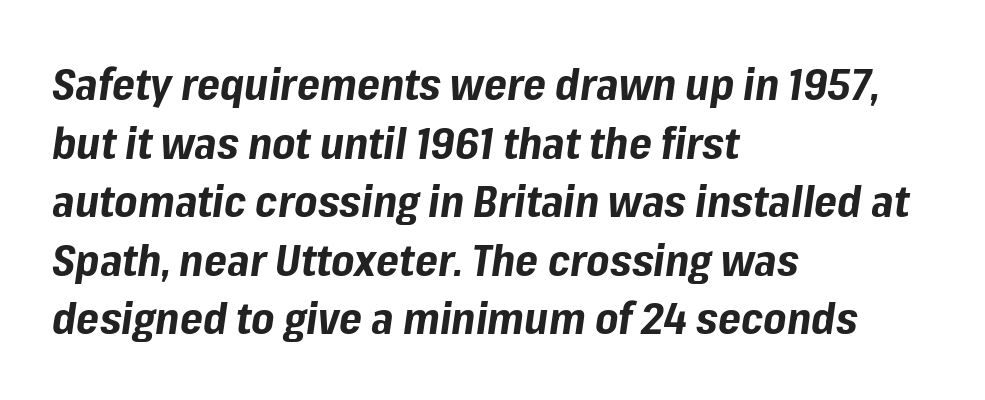
The image shows 44 px bold type, italic (leaning right); set left-aligned, normal line spacing (1.33x), normal letter spacing, not underlined; low stroke contrast and a medium x-height.
